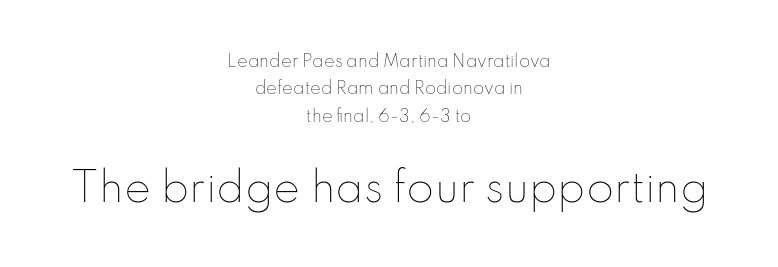
The image shows 40 px thin type, upright; set centered, line spacing 1.71x, normal letter spacing, not underlined; the second (bottom) block is 2.5x larger; low stroke contrast and a small x-height.
